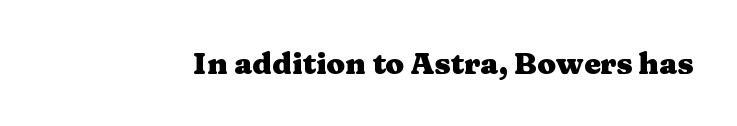
The image shows 30 px heavy, wide serif type, upright; set normal letter spacing, not underlined; medium stroke contrast and a medium x-height.
